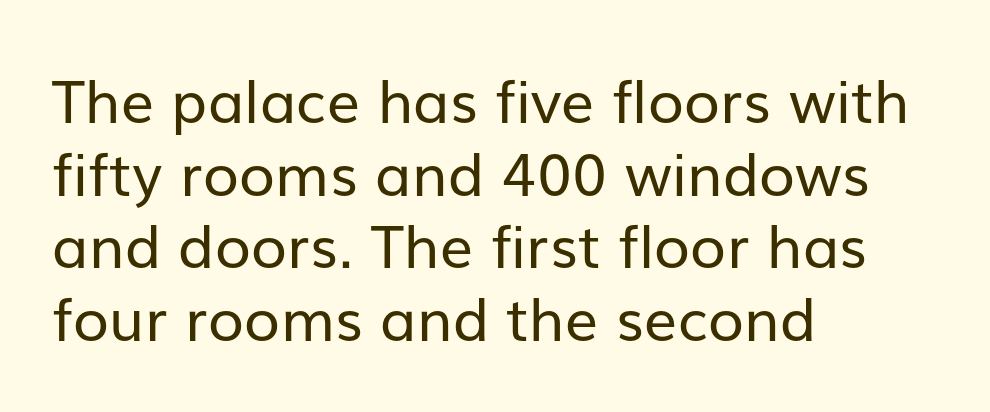
The image shows 59 px regular-weight sans-serif type, upright; set left-aligned, line spacing 1.23x, normal letter spacing, not underlined; low stroke contrast and a medium x-height.
